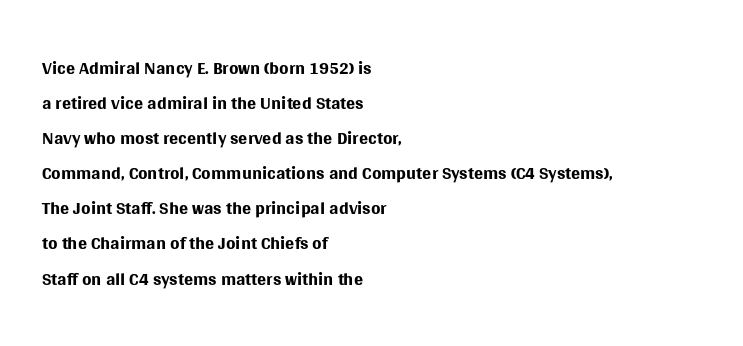
Q: Is the text bold? A: No.
Q: Is the text italic (slanted)? A: No, it is upright.
Q: Is the text underlined? A: No.
Q: How is the paragraph aligned? A: Left-aligned.
Q: Is the spacing between letters normal or unusually wide? A: Normal.
Q: Is the spacing between lines tight, normal or loose? A: Normal.
